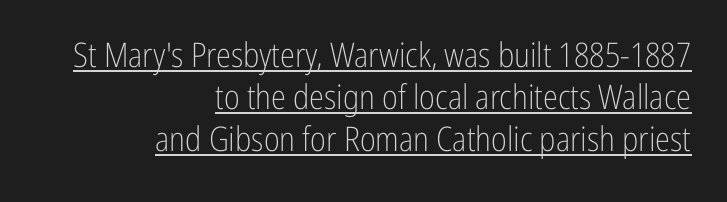
Q: Is the text bold? A: No.
Q: Is the text italic (slanted)? A: No, it is upright.
Q: Is the typeface a serif or a sans-serif typeface? A: Sans-serif.
Q: Is the text underlined? A: Yes.
Q: How is the paragraph aligned? A: Right-aligned.
Q: Is the spacing between letters normal or unusually wide? A: Normal.
Q: Width (condensed, normal, or wide)? A: Condensed.
Q: Stroke contrast? A: Low.
Q: x-height? A: Medium.
Q: Monospaced? A: No.
